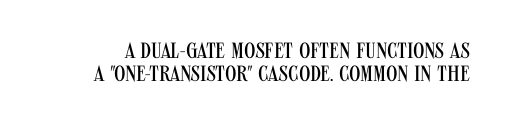
{"italic": "no", "bold": "no", "underline": "no", "line_spacing": "tight", "line_spacing_ratio": 1.03, "letter_spacing": "normal", "letter_spacing_em": 0.0, "glyph_px": 22}
